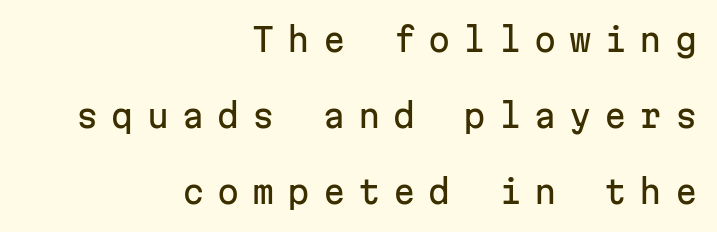
Q: Is the text italic (slanted)? A: No, it is upright.
Q: Is the typeface a serif or a sans-serif typeface? A: Sans-serif.
Q: Is the text underlined? A: No.
Q: How is the paragraph aligned? A: Right-aligned.
Q: Is the spacing between letters normal or unusually wide? A: Unusually wide.
Q: Is the spacing between lines tight, normal or loose? A: Loose.
Q: Width (condensed, normal, or wide)? A: Normal.
Q: Stroke contrast? A: Low.
Q: x-height? A: Medium.
Q: Monospaced? A: Yes.
